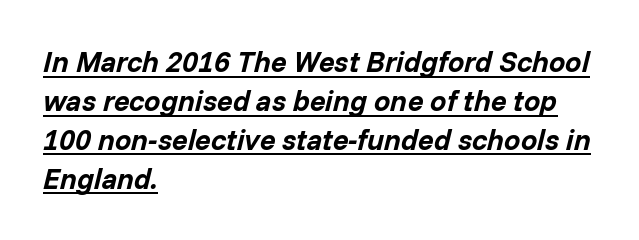
{"italic": "yes", "lean": "right", "slant_degrees": 14, "bold": "yes", "weight": "bold", "width": "normal", "stroke_contrast": "low", "x_height": "medium", "monospaced": "no", "underline": "yes", "align": "left", "line_spacing": "normal", "line_spacing_ratio": 1.34, "letter_spacing": "normal", "letter_spacing_em": 0.0, "glyph_px": 29}
